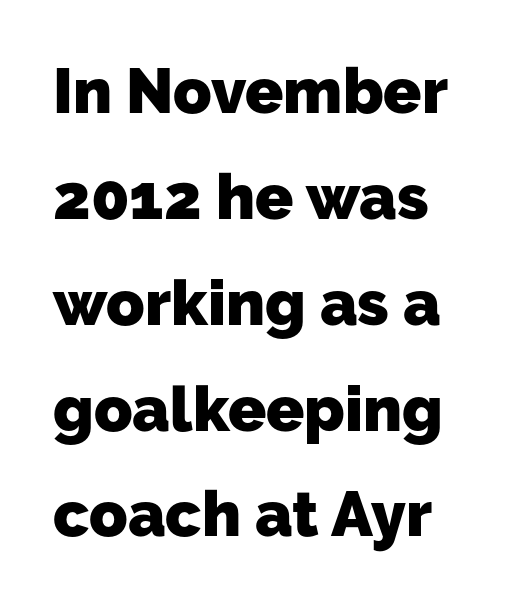
{"serif": "no", "bold": "yes", "weight": "heavy", "width": "normal", "stroke_contrast": "low", "x_height": "medium", "monospaced": "no", "underline": "no", "line_spacing": "normal", "line_spacing_ratio": 1.68, "letter_spacing": "normal", "letter_spacing_em": 0.0, "glyph_px": 63}
